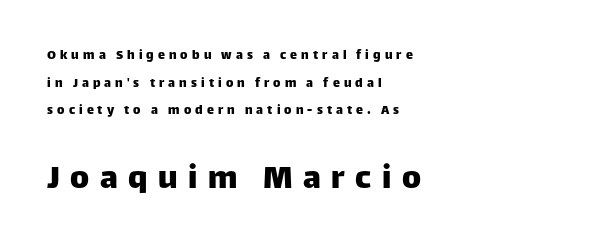
Spacing verdict: proportional, widths tailored to each character. No feet cap the strokes, marking this as sans-serif type. Tall strokes in this sample are plumb rather than angled. These lines stack with their left ends in a neat column.
